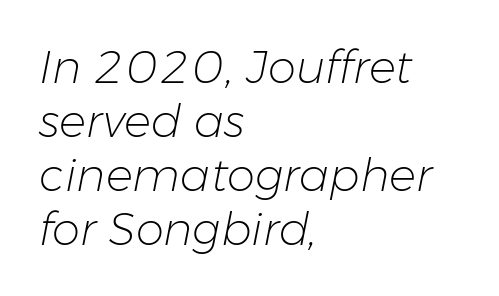
You could not count columns in this text — the font is proportionally spaced. The horizontal fit of the characters is conventional and even. Looking at the ascenders, they clearly lean. The passage shown is not bold in any degree. The setting favours the left margin, as ordinary paragraphs usually do.
